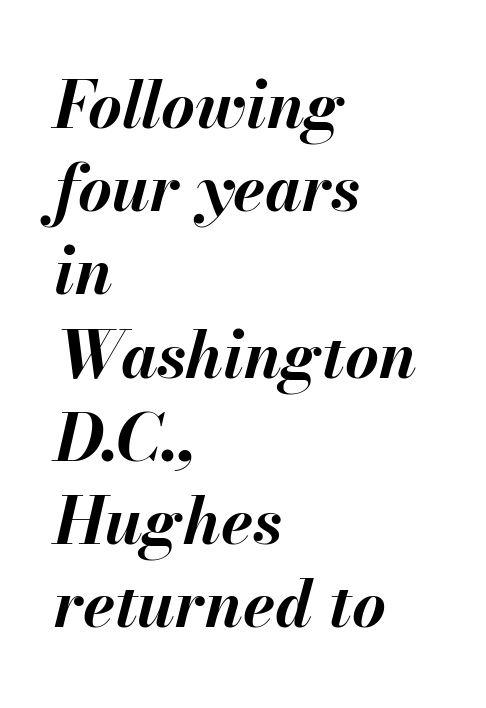
Q: Is the text bold? A: Yes.
Q: Is the text italic (slanted)? A: Yes, it leans right by about 13 degrees.
Q: Is the text underlined? A: No.
Q: How is the paragraph aligned? A: Left-aligned.
Q: Is the spacing between letters normal or unusually wide? A: Normal.
Q: Is the spacing between lines tight, normal or loose? A: Normal.
Q: Width (condensed, normal, or wide)? A: Normal.
Q: Stroke contrast? A: Medium.
Q: x-height? A: Small.
Q: Monospaced? A: No.
